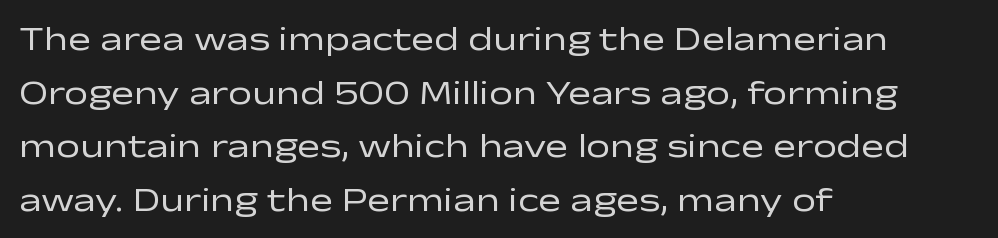
Ink coverage per letter is moderate at most. The typesetter chose a ragged-right arrangement here. These lines sit exactly where default settings would place them. Letter spacing: default.
